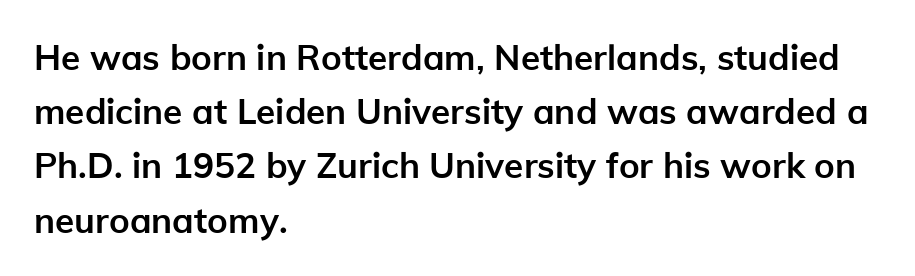
{"serif": "no", "italic": "no", "bold": "yes", "weight": "semibold", "width": "normal", "stroke_contrast": "low", "x_height": "medium", "monospaced": "no", "underline": "no", "align": "left", "line_spacing": "normal", "line_spacing_ratio": 1.55, "letter_spacing": "normal", "letter_spacing_em": 0.0, "glyph_px": 35}
